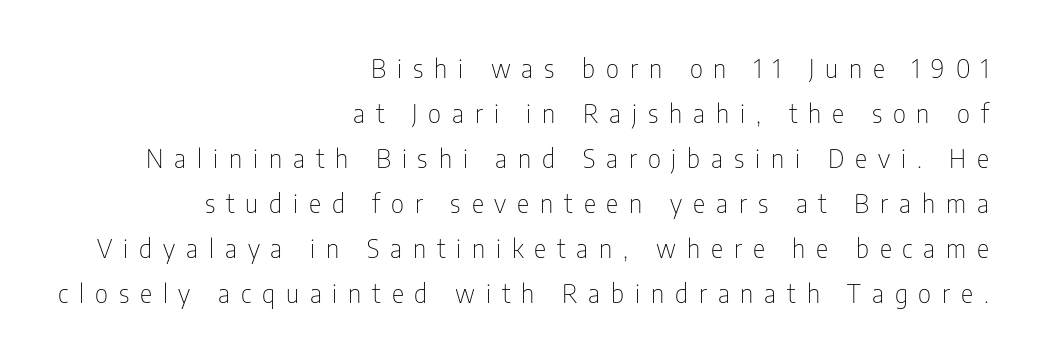
Q: Is the text bold? A: No.
Q: Is the text italic (slanted)? A: No, it is upright.
Q: Is the text underlined? A: No.
Q: How is the paragraph aligned? A: Right-aligned.
Q: Is the spacing between letters normal or unusually wide? A: Unusually wide.
